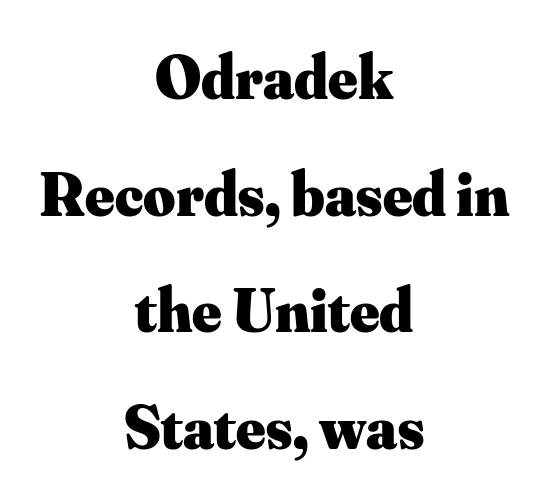
{"serif": "yes", "italic": "no", "bold": "yes", "weight": "heavy", "width": "normal", "stroke_contrast": "medium", "x_height": "small", "monospaced": "no", "underline": "no", "align": "center", "line_spacing_ratio": 1.88, "letter_spacing": "normal", "letter_spacing_em": 0.0, "glyph_px": 62}
